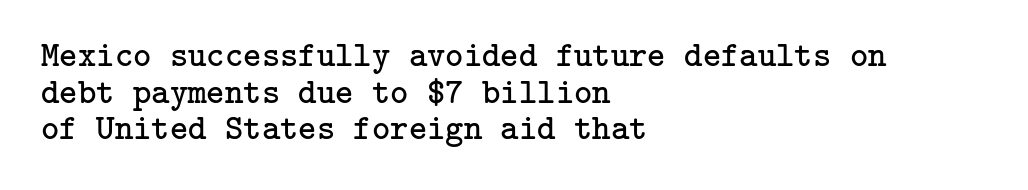
The image shows 35 px regular-weight serif type, upright; set left-aligned, tight line spacing (1.05x), normal letter spacing, not underlined; low stroke contrast and a medium x-height.
